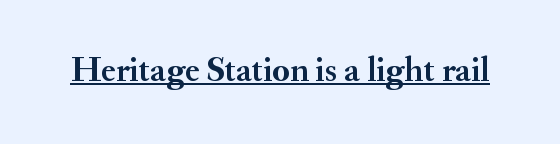
{"serif": "yes", "italic": "no", "bold": "yes", "weight": "semibold", "width": "normal", "stroke_contrast": "medium", "x_height": "small", "monospaced": "no", "underline": "yes", "letter_spacing": "normal", "letter_spacing_em": 0.0, "glyph_px": 35}
